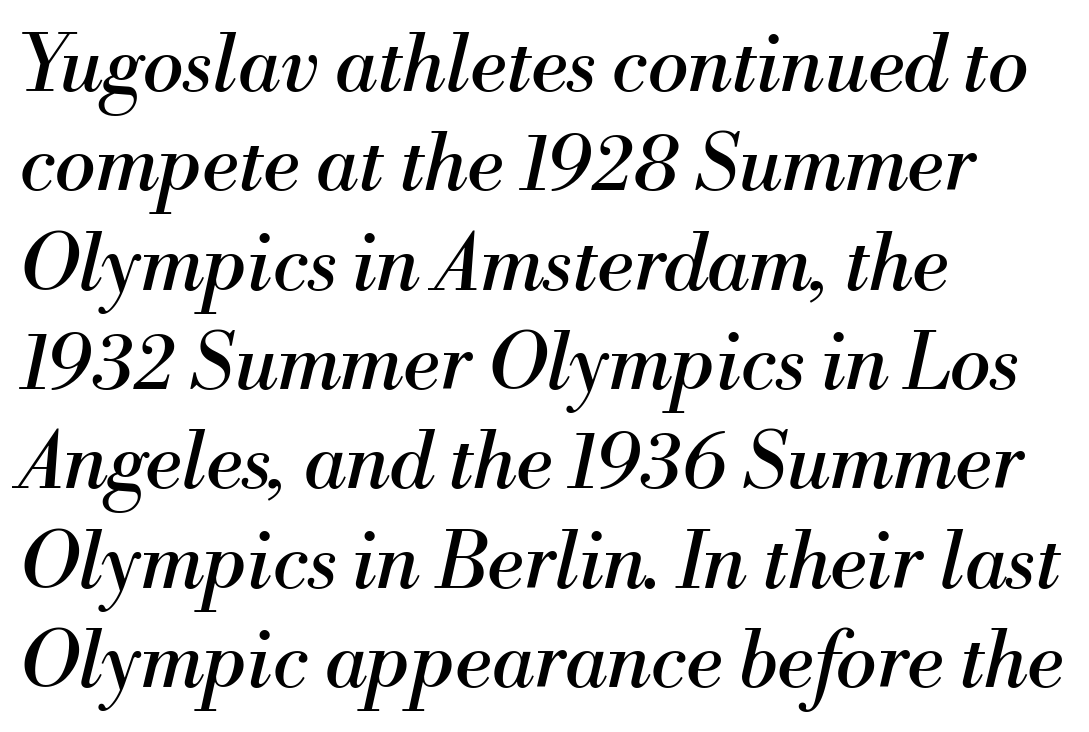
{"serif": "yes", "italic": "yes", "lean": "right", "slant_degrees": 13, "bold": "no", "weight": "regular", "width": "normal", "stroke_contrast": "medium", "x_height": "small", "monospaced": "no", "underline": "no", "align": "left", "line_spacing": "normal", "line_spacing_ratio": 1.29, "letter_spacing": "normal", "letter_spacing_em": 0.0, "glyph_px": 77}
